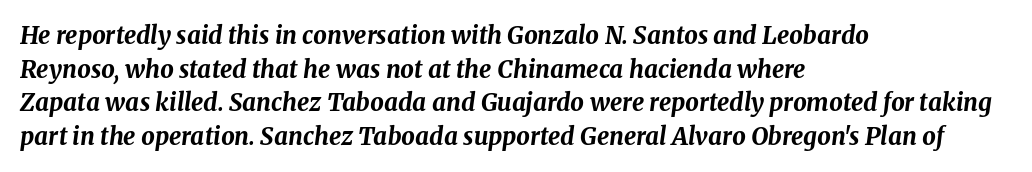
{"italic": "yes", "lean": "right", "slant_degrees": 8, "bold": "yes", "underline": "no", "align": "left", "line_spacing": "normal", "line_spacing_ratio": 1.4, "letter_spacing": "normal", "letter_spacing_em": 0.0, "glyph_px": 24}
